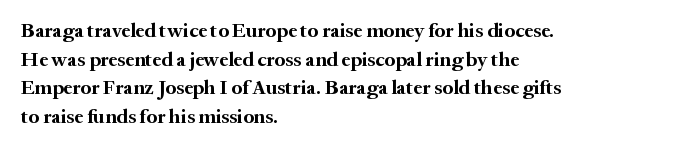
The image shows 20 px bold type, upright; set left-aligned, normal line spacing (1.43x), normal letter spacing, not underlined.
